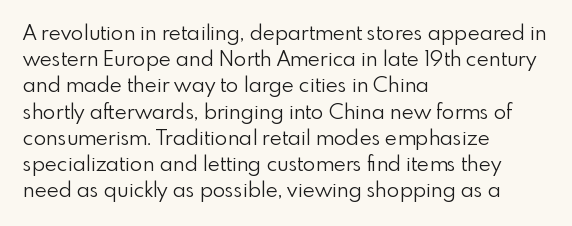
Q: Is the text bold? A: No.
Q: Is the text italic (slanted)? A: No, it is upright.
Q: Is the text underlined? A: No.
Q: How is the paragraph aligned? A: Left-aligned.
Q: Is the spacing between letters normal or unusually wide? A: Normal.
Q: Is the spacing between lines tight, normal or loose? A: Normal.
